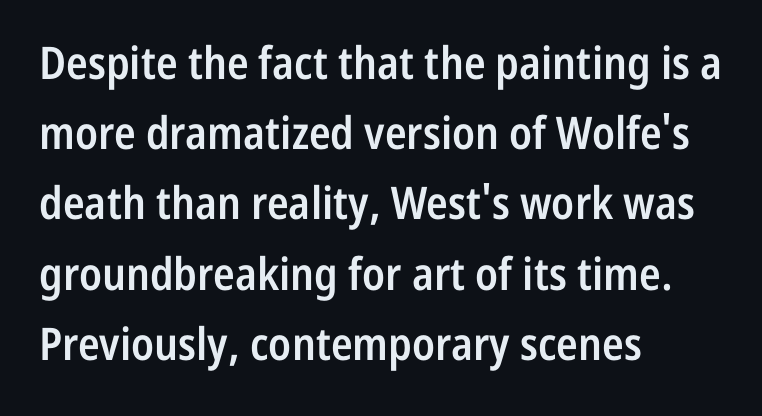
{"serif": "no", "italic": "no", "bold": "semi", "weight": "semibold", "width": "condensed", "stroke_contrast": "low", "x_height": "medium", "monospaced": "no", "underline": "no", "align": "left", "line_spacing": "normal", "line_spacing_ratio": 1.56, "letter_spacing": "normal", "letter_spacing_em": 0.0, "glyph_px": 45}
